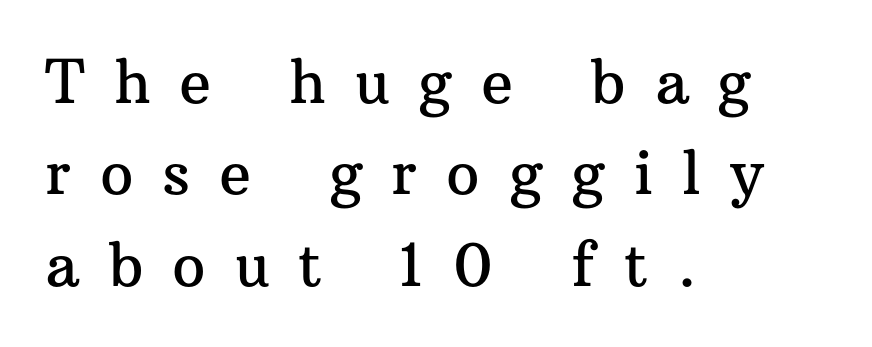
Q: Is the text italic (slanted)? A: No, it is upright.
Q: Is the typeface a serif or a sans-serif typeface? A: Serif.
Q: Is the text underlined? A: No.
Q: How is the paragraph aligned? A: Left-aligned.
Q: Is the spacing between letters normal or unusually wide? A: Unusually wide.
Q: Is the spacing between lines tight, normal or loose? A: Normal.
Q: Width (condensed, normal, or wide)? A: Normal.
Q: Stroke contrast? A: Medium.
Q: x-height? A: Medium.
Q: Monospaced? A: No.
